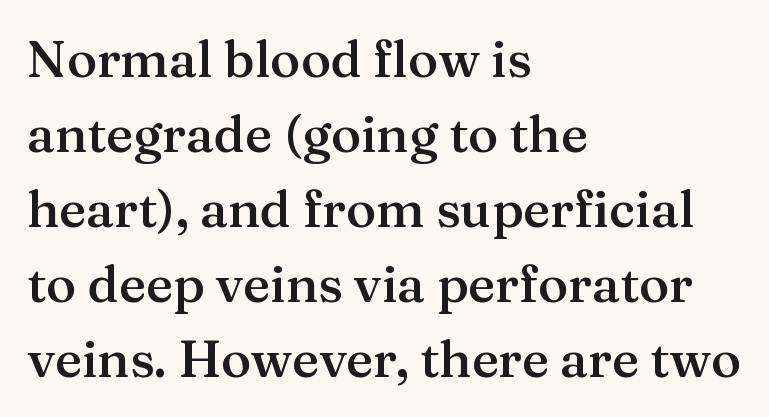
The image shows 51 px semibold serif type, upright; set left-aligned, normal line spacing (1.47x), normal letter spacing, not underlined; medium stroke contrast and a medium x-height.
